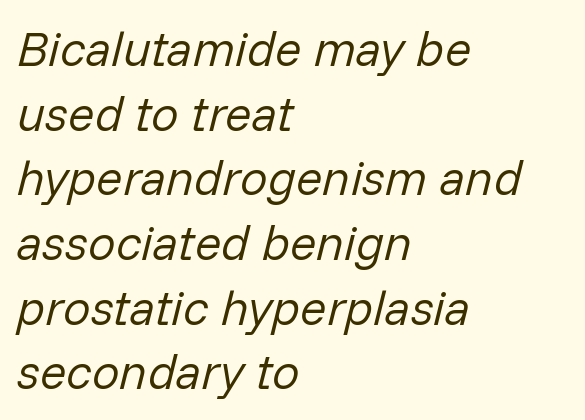
If you measured baseline to baseline, you'd find a middling distance. Descenders are the only things crossing below the line. Looks like regular typesetting: each glyph gets only the width it needs. The lettering tilts uniformly, giving the passage an italic look. Short note: letters normally spaced. Heaviness? Minimal to ordinary, like unemphasized prose.
